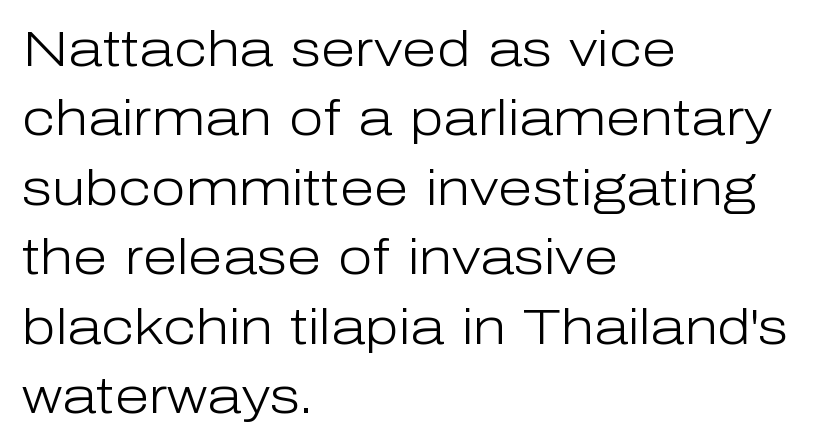
The image shows 50 px light sans-serif type, upright; set left-aligned, normal line spacing (1.39x), normal letter spacing, not underlined; low stroke contrast and a medium x-height.
